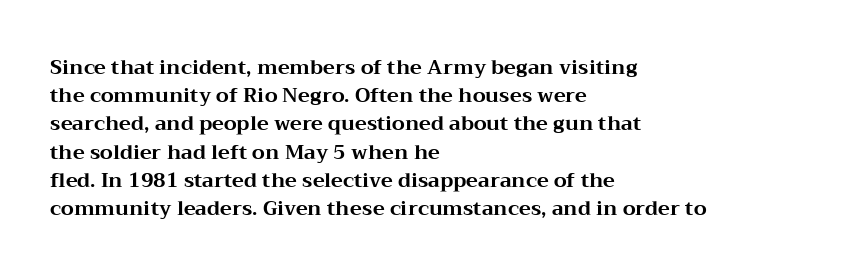
Q: Is the text bold? A: Yes.
Q: Is the text italic (slanted)? A: No, it is upright.
Q: Is the text underlined? A: No.
Q: How is the paragraph aligned? A: Left-aligned.
Q: Is the spacing between letters normal or unusually wide? A: Normal.
Q: Is the spacing between lines tight, normal or loose? A: Normal.
